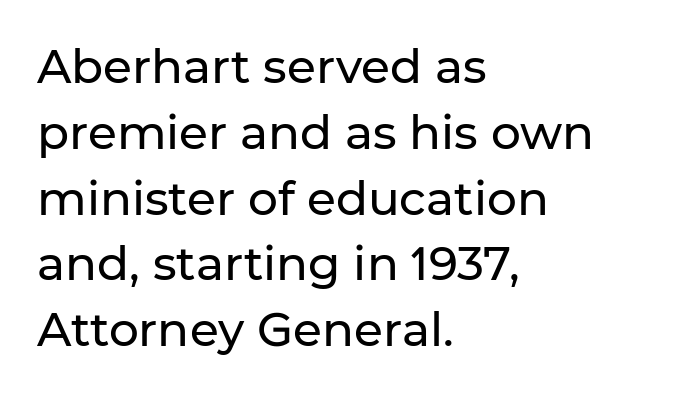
Q: Is the text italic (slanted)? A: No, it is upright.
Q: Is the typeface a serif or a sans-serif typeface? A: Sans-serif.
Q: Is the text underlined? A: No.
Q: How is the paragraph aligned? A: Left-aligned.
Q: Is the spacing between letters normal or unusually wide? A: Normal.
Q: Is the spacing between lines tight, normal or loose? A: Normal.
Q: Width (condensed, normal, or wide)? A: Normal.
Q: Stroke contrast? A: Low.
Q: x-height? A: Medium.
Q: Monospaced? A: No.
